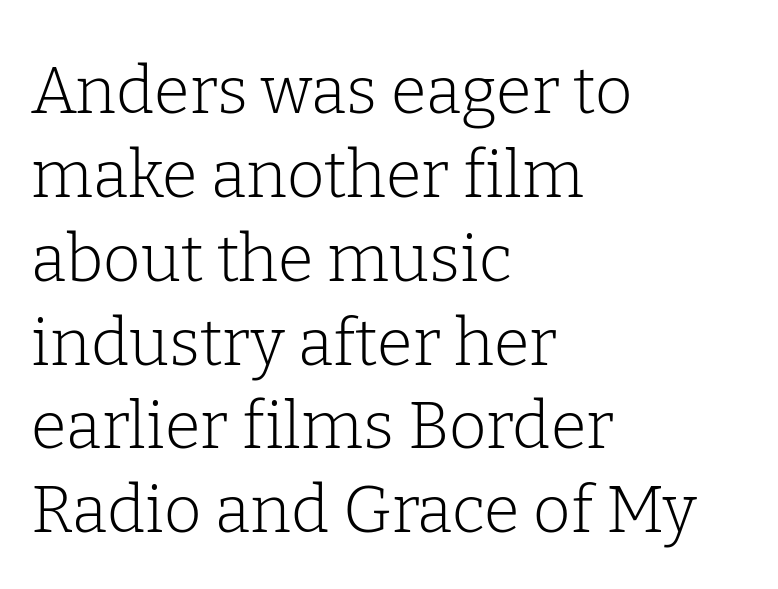
{"serif": "yes", "italic": "no", "bold": "no", "weight": "light", "width": "normal", "stroke_contrast": "low", "x_height": "medium", "monospaced": "no", "underline": "no", "align": "left", "line_spacing": "normal", "line_spacing_ratio": 1.29, "letter_spacing": "normal", "letter_spacing_em": 0.0, "glyph_px": 65}
